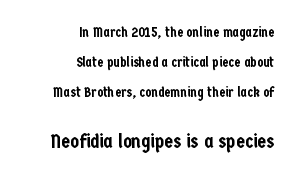
The image shows 20 px text type, upright; set right-aligned, loose line spacing (2.13x), normal letter spacing, not underlined; the second (bottom) block is 1.43x larger.
